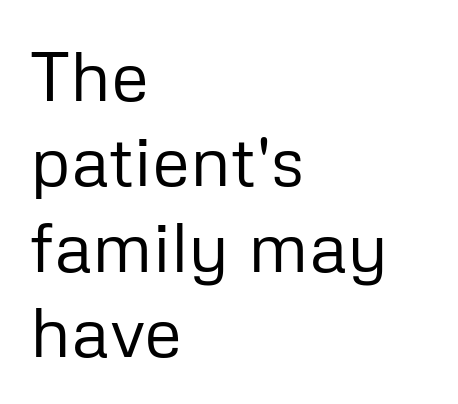
Q: Is the text bold? A: No.
Q: Is the text italic (slanted)? A: No, it is upright.
Q: Is the typeface a serif or a sans-serif typeface? A: Sans-serif.
Q: Is the text underlined? A: No.
Q: How is the paragraph aligned? A: Left-aligned.
Q: Is the spacing between letters normal or unusually wide? A: Normal.
Q: Width (condensed, normal, or wide)? A: Normal.
Q: Stroke contrast? A: Low.
Q: x-height? A: Medium.
Q: Monospaced? A: No.
